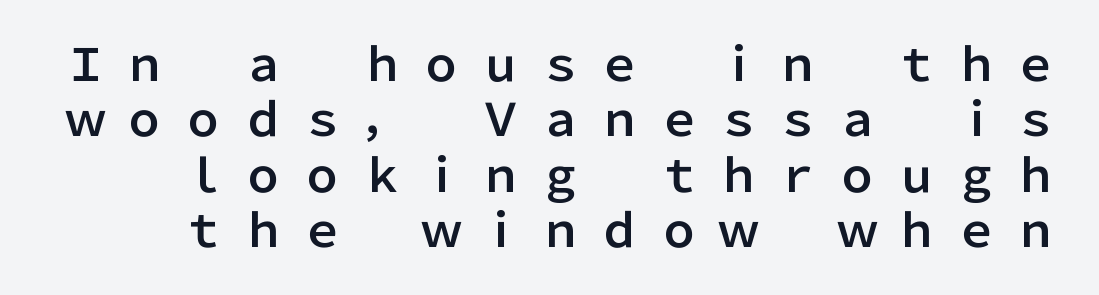
Q: Is the text italic (slanted)? A: No, it is upright.
Q: Is the typeface a serif or a sans-serif typeface? A: Sans-serif.
Q: Is the text underlined? A: No.
Q: Is the spacing between letters normal or unusually wide? A: Unusually wide.
Q: Width (condensed, normal, or wide)? A: Normal.
Q: Stroke contrast? A: Low.
Q: x-height? A: Medium.
Q: Monospaced? A: No.
